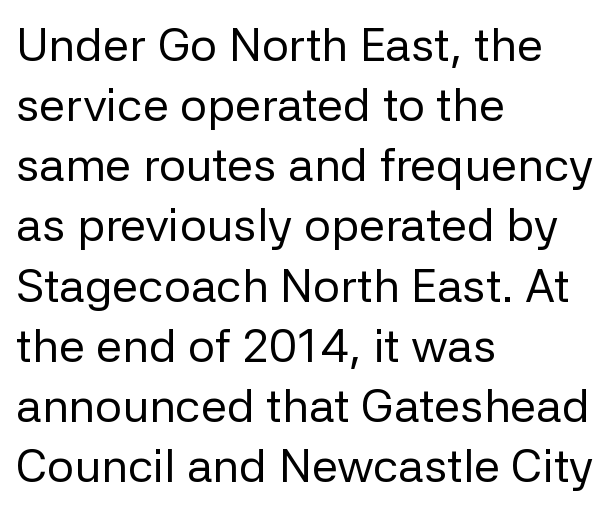
The image shows 47 px regular-weight sans-serif type, upright; set left-aligned, normal line spacing (1.28x), normal letter spacing, not underlined; low stroke contrast and a medium x-height.
